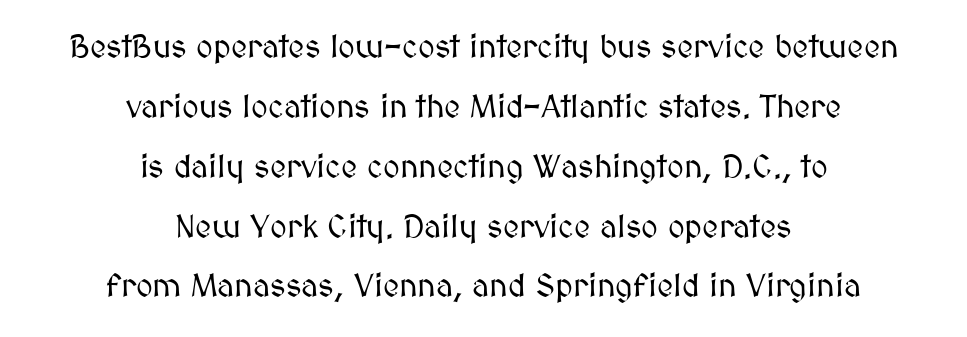
Bare-footed words on every line. Inter-character spacing is left at the font's built-in metrics. The rendering positions every line midway between the sides. The axis of the letterforms is exactly vertical. Character widths vary here, with narrow letters taking less room than wide ones.
